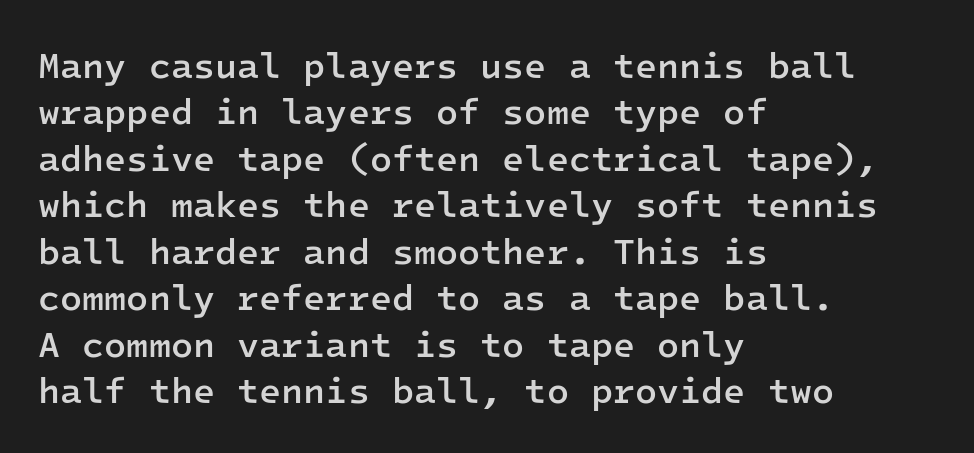
{"serif": "no", "italic": "no", "bold": "semi", "weight": "semibold", "width": "normal", "stroke_contrast": "low", "x_height": "medium", "monospaced": "yes", "underline": "no", "align": "left", "line_spacing": "normal", "line_spacing_ratio": 1.29, "letter_spacing": "normal", "letter_spacing_em": 0.0, "glyph_px": 36}
